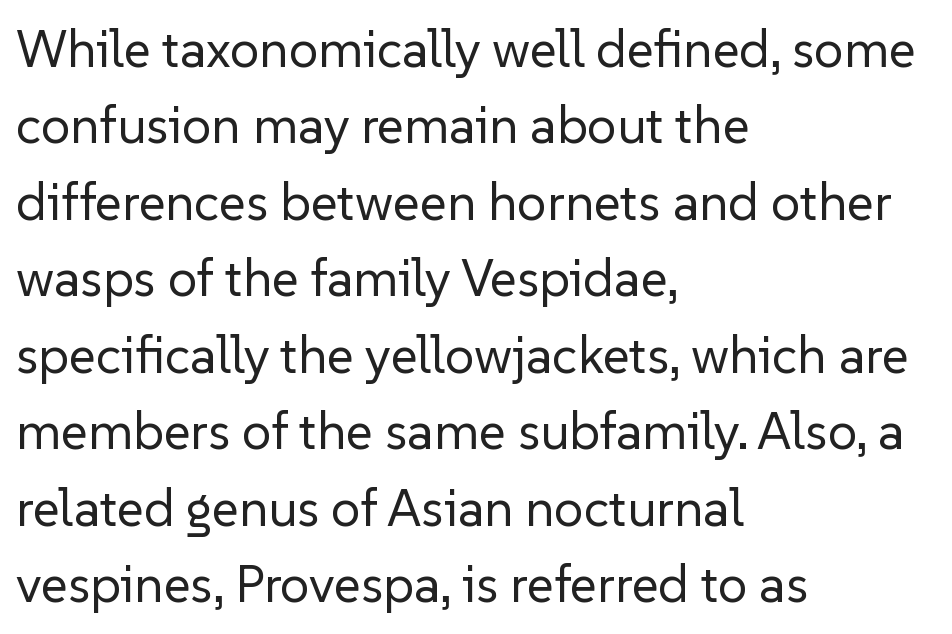
{"serif": "no", "italic": "no", "bold": "no", "weight": "regular", "width": "normal", "stroke_contrast": "low", "x_height": "medium", "monospaced": "no", "underline": "no", "align": "left", "line_spacing": "normal", "line_spacing_ratio": 1.47, "letter_spacing": "normal", "letter_spacing_em": 0.0, "glyph_px": 52}
